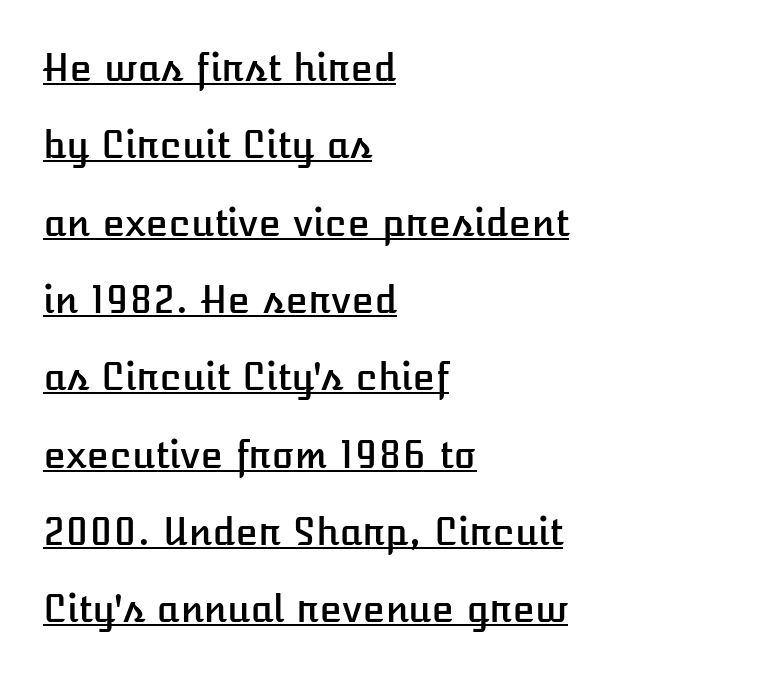
Reading down the column, the eye jumps a long way to each next line. If you drew a line through each stem, it would be perfectly vertical. Does extra space separate the letters? No, they use regular spacing. Does a line run under the words? Yes, clearly. Varying glyph widths throughout — classic text-font behaviour.
